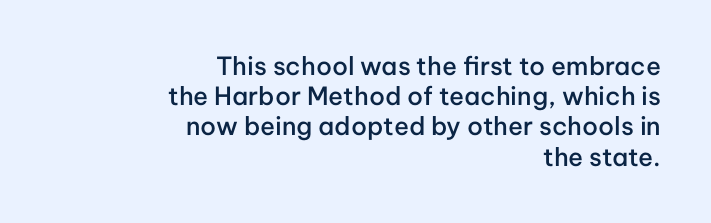
The zone under the glyphs is completely vacant. How heavy is the stroke? Medium-heavy — a semibold, shy of bold. If you drew a line through each stem, it would be perfectly vertical. Does the copy run flush right? Yes — the right margin is perfectly even. Observe the ordinary spacing: letters are neighbours, not strangers.
